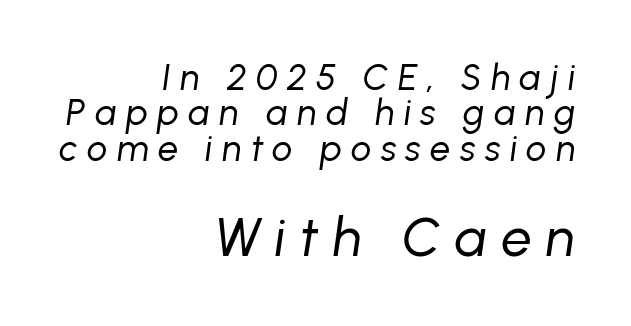
Q: Is the text bold? A: No.
Q: Is the text italic (slanted)? A: Yes, it leans right by about 8 degrees.
Q: Is the text underlined? A: No.
Q: How is the paragraph aligned? A: Right-aligned.
Q: Is the spacing between letters normal or unusually wide? A: Unusually wide.
Q: Is the spacing between lines tight, normal or loose? A: Tight.
Q: Which block of text is set in a larger size, the first (top) or the second (bottom)? A: The second (bottom) one.
Q: Width (condensed, normal, or wide)? A: Normal.
Q: Stroke contrast? A: Low.
Q: x-height? A: Medium.
Q: Monospaced? A: No.
